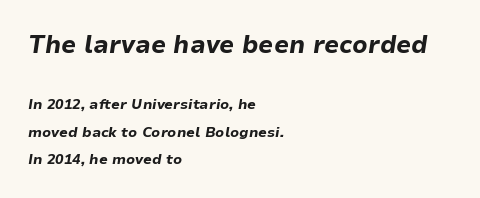
The image shows 24 px bold type, italic (leaning right); set left-aligned, loose line spacing (1.96x), normal letter spacing, not underlined; the first (top) block is 1.71x larger.
